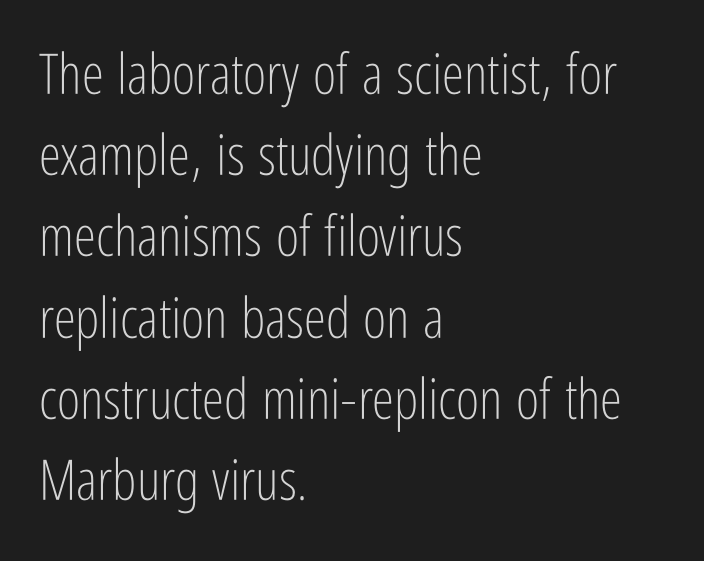
{"serif": "no", "italic": "no", "bold": "no", "weight": "light", "width": "condensed", "stroke_contrast": "low", "x_height": "medium", "monospaced": "no", "underline": "no", "align": "left", "line_spacing": "normal", "line_spacing_ratio": 1.45, "letter_spacing": "normal", "letter_spacing_em": 0.0, "glyph_px": 56}
